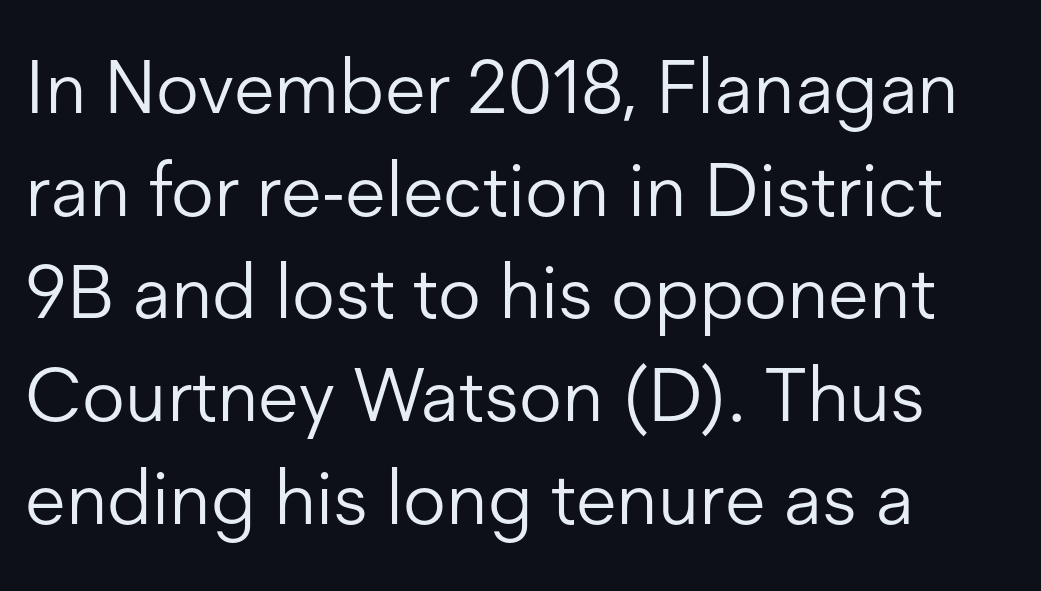
Q: Is the text bold? A: No.
Q: Is the text italic (slanted)? A: No, it is upright.
Q: Is the typeface a serif or a sans-serif typeface? A: Sans-serif.
Q: Is the text underlined? A: No.
Q: How is the paragraph aligned? A: Left-aligned.
Q: Is the spacing between letters normal or unusually wide? A: Normal.
Q: Is the spacing between lines tight, normal or loose? A: Normal.
Q: Width (condensed, normal, or wide)? A: Normal.
Q: Stroke contrast? A: Low.
Q: x-height? A: Medium.
Q: Monospaced? A: No.
